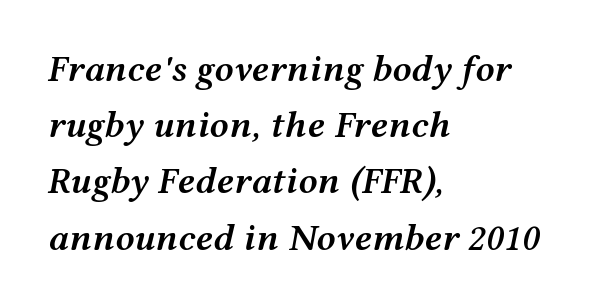
{"italic": "yes", "lean": "right", "slant_degrees": 12, "bold": "semi", "weight": "semibold", "width": "wide", "stroke_contrast": "medium", "x_height": "medium", "monospaced": "no", "underline": "no", "align": "left", "line_spacing": "normal", "line_spacing_ratio": 1.48, "letter_spacing": "normal", "letter_spacing_em": 0.0, "glyph_px": 38}
